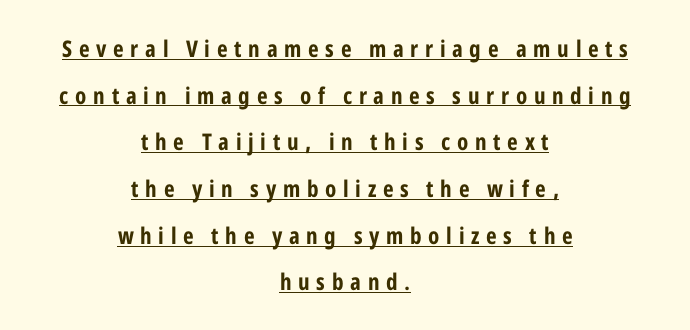
The image shows 23 px bold type, upright; set centered, loose line spacing (2.03x), unusually wide letter spacing (+0.29 em), underlined.
